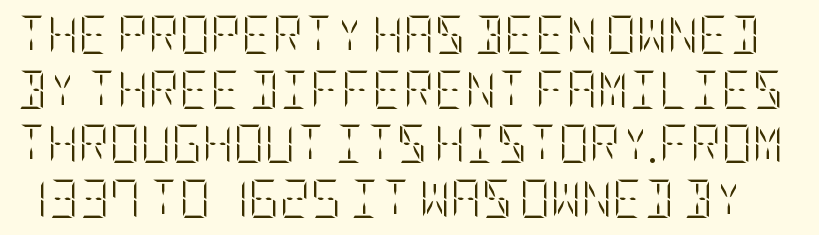
This is roman type, the default non-slanted kind. The tracking reads as untouched default to a designer's eye. Caption: face not bold, strokes unweighted. Letters rest on an invisible, unmarked baseline. This sample keeps an unexceptional amount of space between lines.
